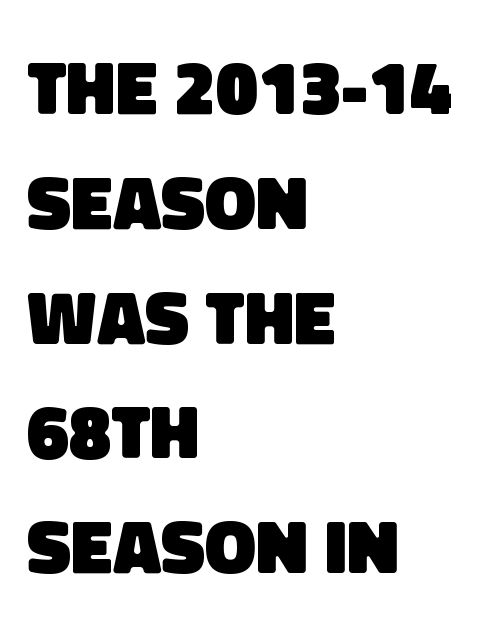
Left-aligned paragraph, ragged on the right. A normal amount of white space separates one row of letters from the next. I'd describe the lettering as bold — thick and assertive. The letters carry no serifs — their stems end cleanly without finishing strokes. Unmarked baselines from the first word to the last. Words appear dense and cohesive because spacing is normal.
